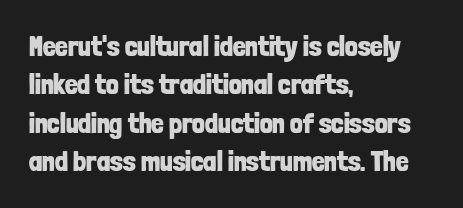
Q: Is the text bold? A: Yes.
Q: Is the text italic (slanted)? A: No, it is upright.
Q: Is the typeface a serif or a sans-serif typeface? A: Sans-serif.
Q: Is the text underlined? A: No.
Q: How is the paragraph aligned? A: Left-aligned.
Q: Is the spacing between letters normal or unusually wide? A: Normal.
Q: Is the spacing between lines tight, normal or loose? A: Normal.
Q: Width (condensed, normal, or wide)? A: Condensed.
Q: Stroke contrast? A: Low.
Q: x-height? A: Medium.
Q: Monospaced? A: No.
